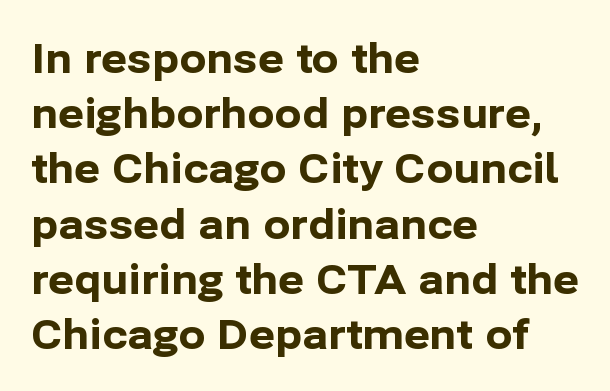
Q: Is the text bold? A: Yes.
Q: Is the text italic (slanted)? A: No, it is upright.
Q: Is the typeface a serif or a sans-serif typeface? A: Sans-serif.
Q: Is the text underlined? A: No.
Q: How is the paragraph aligned? A: Left-aligned.
Q: Is the spacing between letters normal or unusually wide? A: Normal.
Q: Is the spacing between lines tight, normal or loose? A: Normal.
Q: Width (condensed, normal, or wide)? A: Normal.
Q: Stroke contrast? A: Low.
Q: x-height? A: Medium.
Q: Monospaced? A: No.
